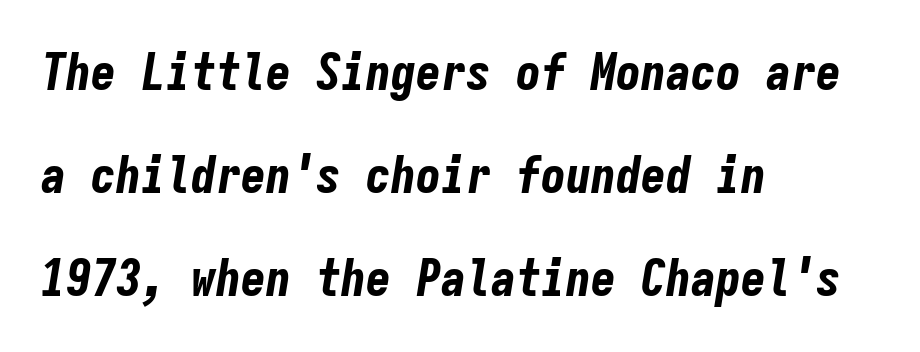
{"italic": "yes", "lean": "right", "slant_degrees": 9, "bold": "yes", "weight": "bold", "width": "condensed", "stroke_contrast": "low", "x_height": "medium", "monospaced": "yes", "underline": "no", "align": "left", "line_spacing": "loose", "line_spacing_ratio": 2.06, "letter_spacing": "normal", "letter_spacing_em": 0.0, "glyph_px": 50}
